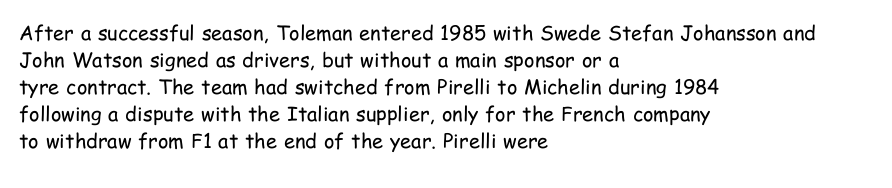
{"italic": "no", "bold": "no", "underline": "no", "align": "left", "line_spacing": "normal", "line_spacing_ratio": 1.35, "letter_spacing": "normal", "letter_spacing_em": 0.0, "glyph_px": 20}
